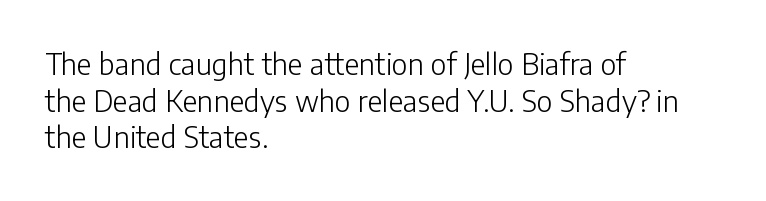
Alignment: flush left. Is the stroke heavy? The answer is a plain regular-or-lighter. These lines are rendered in a variable-pitch font. Lines of text with bare space underneath. Does extra space separate the letters? No, they use regular spacing.
